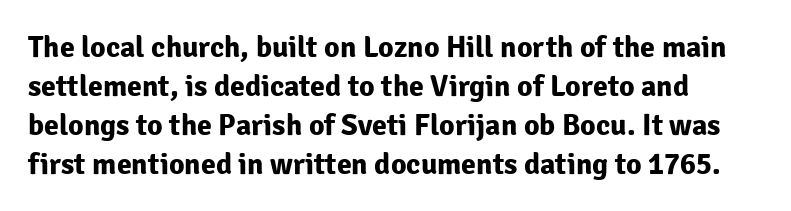
The image shows 30 px bold sans-serif type, upright; set left-aligned, normal line spacing (1.3x), normal letter spacing, not underlined; low stroke contrast and a medium x-height.
